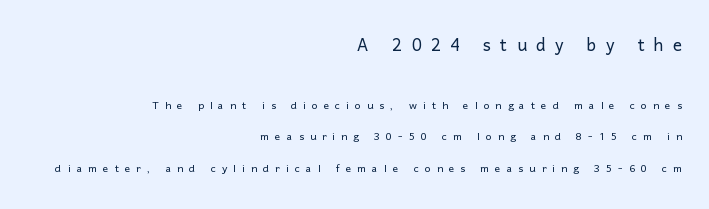
The image shows 22 px text type, upright; set right-aligned, loose line spacing (2.24x), unusually wide letter spacing (+0.43 em), not underlined; the first (top) block is 1.57x larger.
